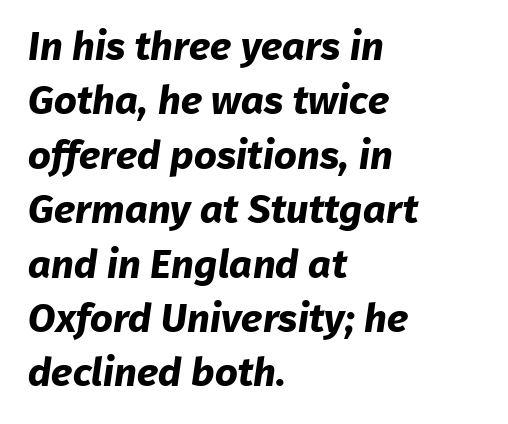
Q: Is the text bold? A: Yes.
Q: Is the typeface a serif or a sans-serif typeface? A: Sans-serif.
Q: Is the text underlined? A: No.
Q: How is the paragraph aligned? A: Left-aligned.
Q: Is the spacing between letters normal or unusually wide? A: Normal.
Q: Is the spacing between lines tight, normal or loose? A: Normal.
Q: Width (condensed, normal, or wide)? A: Normal.
Q: Stroke contrast? A: Low.
Q: x-height? A: Medium.
Q: Monospaced? A: No.
